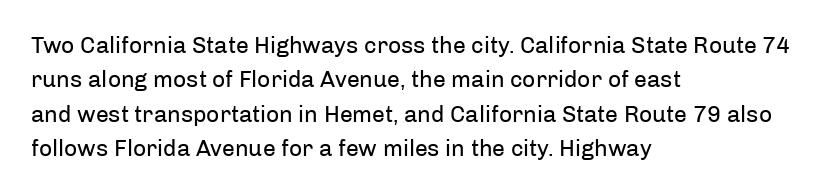
The image shows 23 px text type, upright; set left-aligned, normal line spacing (1.5x), normal letter spacing, not underlined.
